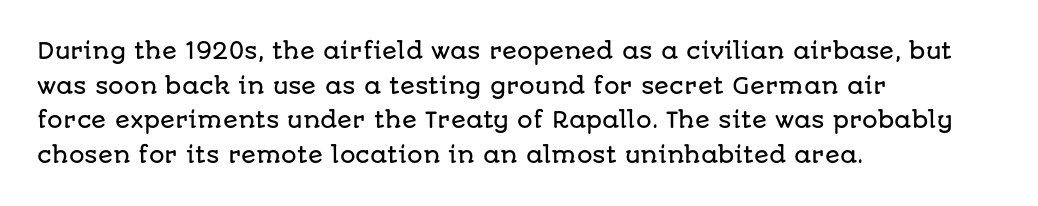
The setting favours the left margin, as ordinary paragraphs usually do. The letters stand straight up with perfectly vertical stems. Baseline-to-baseline distance is the conventional proportion of letter height. Beneath every word, the page is bare. Is the letter spacing exaggerated? No — it looks like the ordinary default.
